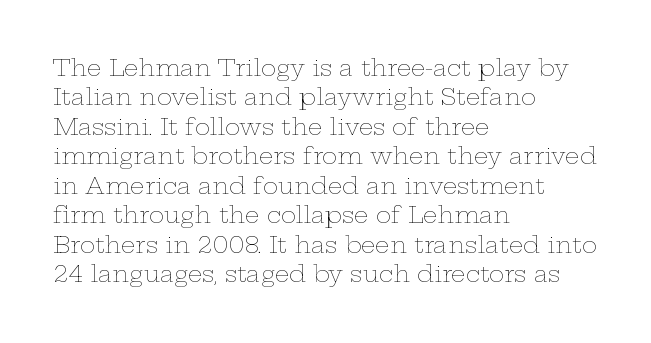
It's the straight-up-and-down kind of type. The face used here is rendered with its standard letterfit. The setting favours the left margin, as ordinary paragraphs usually do. This is not heavy type; no bold has been used. Interline gaps are of average width in this sample.
